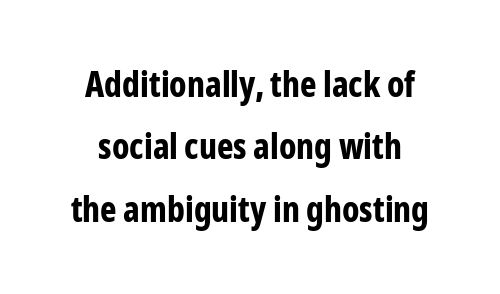
{"serif": "no", "italic": "no", "bold": "yes", "weight": "bold", "width": "condensed", "stroke_contrast": "low", "x_height": "medium", "monospaced": "no", "underline": "no", "align": "center", "line_spacing_ratio": 1.78, "letter_spacing": "normal", "letter_spacing_em": 0.0, "glyph_px": 35}
